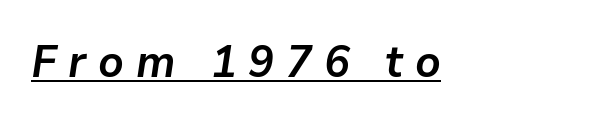
Q: Is the text bold? A: Yes.
Q: Is the text italic (slanted)? A: Yes, it leans right by about 9 degrees.
Q: Is the text underlined? A: Yes.
Q: Is the spacing between letters normal or unusually wide? A: Unusually wide.
Q: Width (condensed, normal, or wide)? A: Normal.
Q: Stroke contrast? A: Low.
Q: x-height? A: Medium.
Q: Monospaced? A: No.
